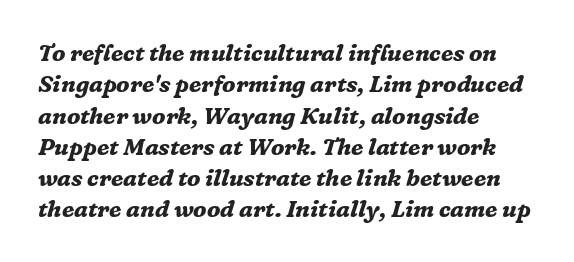
The image shows 23 px bold type, italic (leaning right); set left-aligned, normal line spacing (1.36x), normal letter spacing, not underlined.
